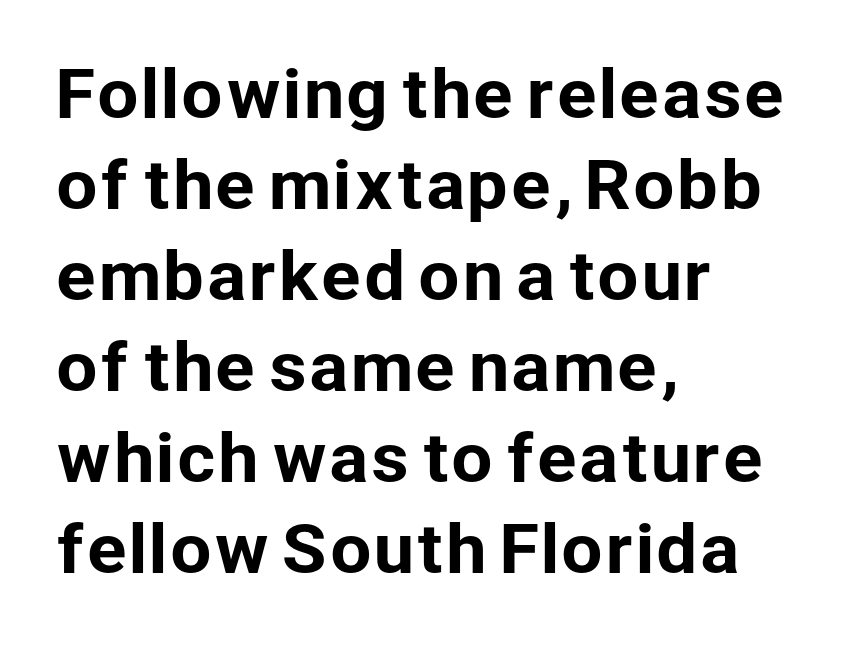
A clean baseline with only descenders dipping below it. Each letter's strokes conclude bluntly, with no projecting serifs. Is this a fixed-width face? No — the glyphs have proportional, varying widths. Tracking value appears to be zero — textbook default spacing. Horizontal bands of white between lines are of average thickness. Where is the straight margin? On the left.
